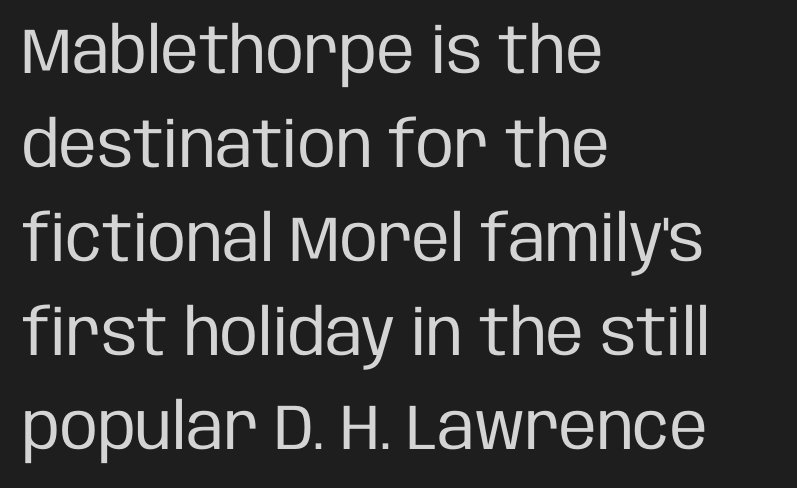
Q: Is the text bold? A: No.
Q: Is the text italic (slanted)? A: No, it is upright.
Q: Is the typeface a serif or a sans-serif typeface? A: Sans-serif.
Q: Is the text underlined? A: No.
Q: How is the paragraph aligned? A: Left-aligned.
Q: Is the spacing between letters normal or unusually wide? A: Normal.
Q: Is the spacing between lines tight, normal or loose? A: Normal.
Q: Width (condensed, normal, or wide)? A: Condensed.
Q: Stroke contrast? A: Low.
Q: x-height? A: Large.
Q: Monospaced? A: No.
